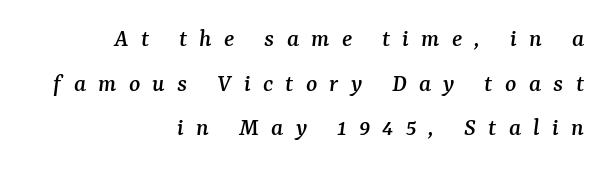
Q: Is the text italic (slanted)? A: Yes, it leans right by about 7 degrees.
Q: Is the text underlined? A: No.
Q: How is the paragraph aligned? A: Right-aligned.
Q: Is the spacing between letters normal or unusually wide? A: Unusually wide.
